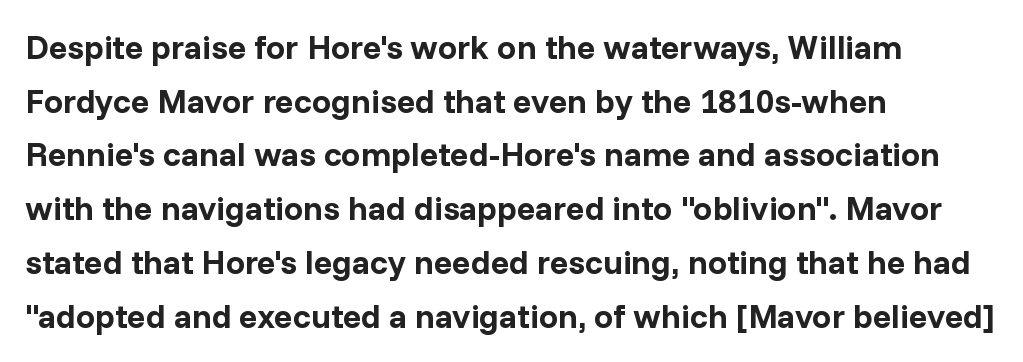
The image shows 34 px bold sans-serif type, upright; set left-aligned, normal line spacing (1.58x), normal letter spacing, not underlined; low stroke contrast and a medium x-height.
